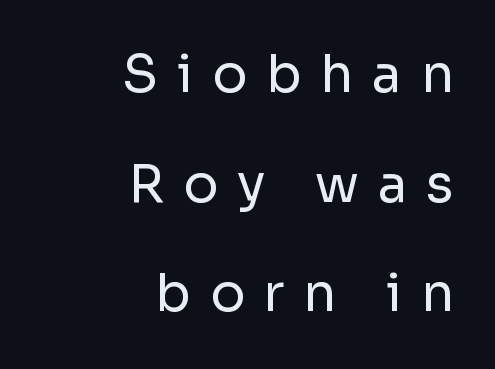
The image shows 52 px regular-weight sans-serif type, upright; set right-aligned, loose line spacing (2.11x), unusually wide letter spacing (+0.36 em), not underlined; low stroke contrast and a medium x-height.
